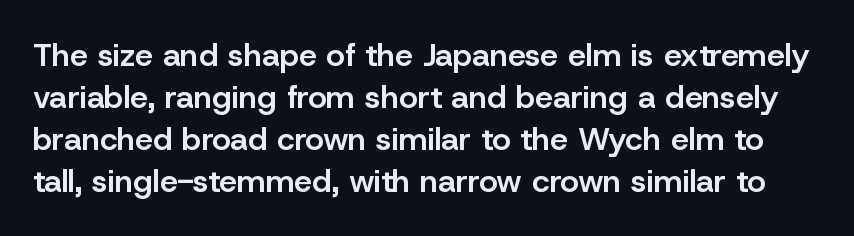
Q: Is the text bold? A: Semi-bold.
Q: Is the text italic (slanted)? A: No, it is upright.
Q: Is the typeface a serif or a sans-serif typeface? A: Sans-serif.
Q: Is the text underlined? A: No.
Q: Is the spacing between letters normal or unusually wide? A: Normal.
Q: Is the spacing between lines tight, normal or loose? A: Normal.
Q: Width (condensed, normal, or wide)? A: Normal.
Q: Stroke contrast? A: Low.
Q: x-height? A: Medium.
Q: Monospaced? A: No.
